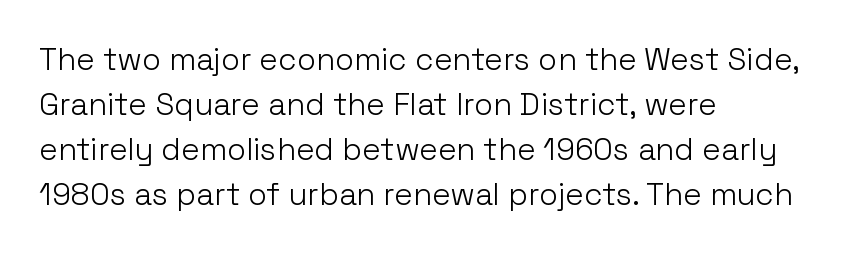
Spacing verdict: proportional, widths tailored to each character. Stroke mass is kept to a normal reading level or below. A typesetter would call this zero additional tracking. Students, observe: this is what conventionally led text looks like.
